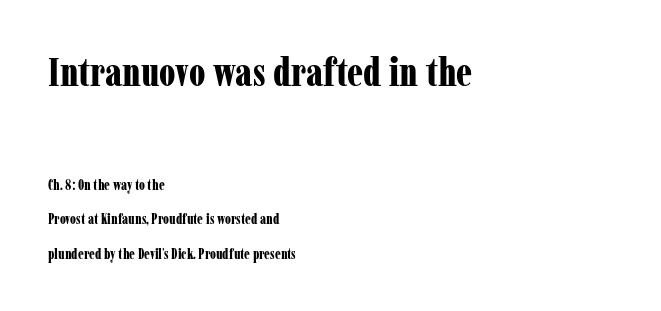
{"serif": "yes", "italic": "no", "bold": "yes", "weight": "bold", "width": "condensed", "stroke_contrast": "low", "x_height": "medium", "monospaced": "no", "underline": "no", "align": "left", "line_spacing": "loose", "line_spacing_ratio": 2.47, "letter_spacing": "normal", "letter_spacing_em": 0.0, "larger_block": "first", "size_ratio": 2.79, "glyph_px": 39}
